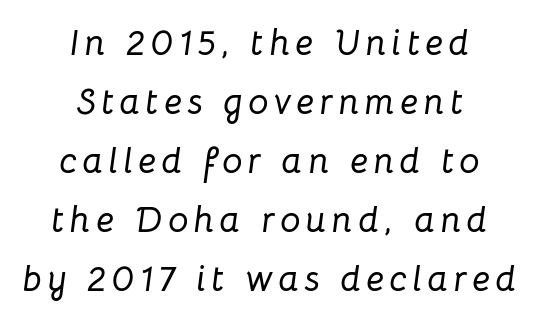
{"italic": "yes", "lean": "right", "slant_degrees": 8, "width": "normal", "stroke_contrast": "low", "x_height": "medium", "monospaced": "no", "underline": "no", "align": "center", "line_spacing": "normal", "line_spacing_ratio": 1.64, "glyph_px": 36}
